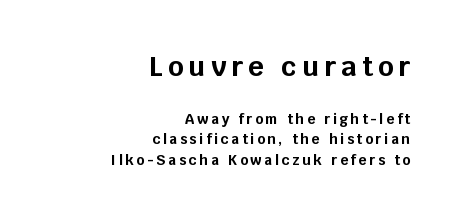
{"italic": "no", "bold": "yes", "underline": "no", "align": "right", "line_spacing": "normal", "line_spacing_ratio": 1.46, "larger_block": "first", "size_ratio": 1.93, "glyph_px": 27}
